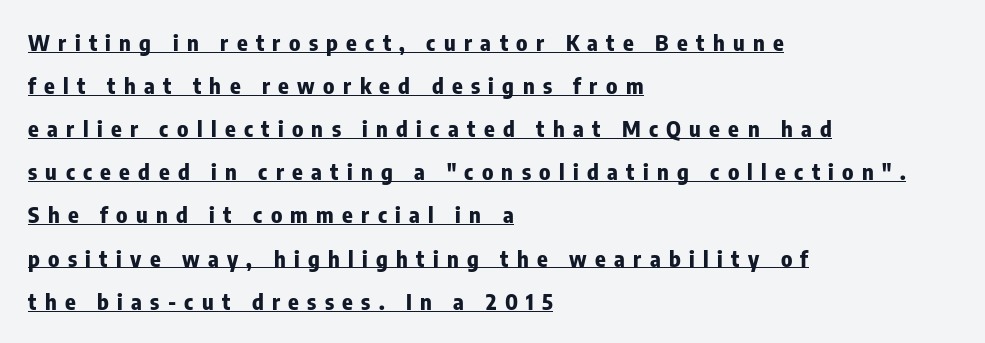
{"italic": "no", "bold": "yes", "underline": "yes", "align": "left", "line_spacing": "loose", "line_spacing_ratio": 1.96, "letter_spacing": "wide", "letter_spacing_em": 0.38, "glyph_px": 22}
